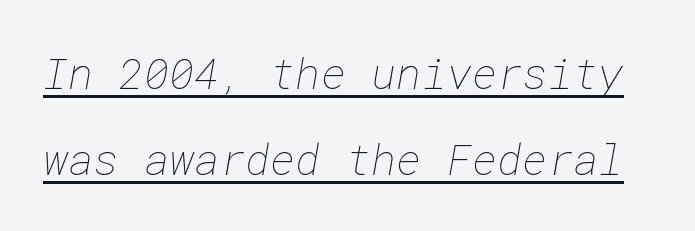
{"bold": "no", "weight": "thin", "width": "normal", "stroke_contrast": "low", "x_height": "medium", "underline": "yes", "line_spacing": "loose", "line_spacing_ratio": 2.01, "letter_spacing": "normal", "letter_spacing_em": 0.0, "glyph_px": 43}
